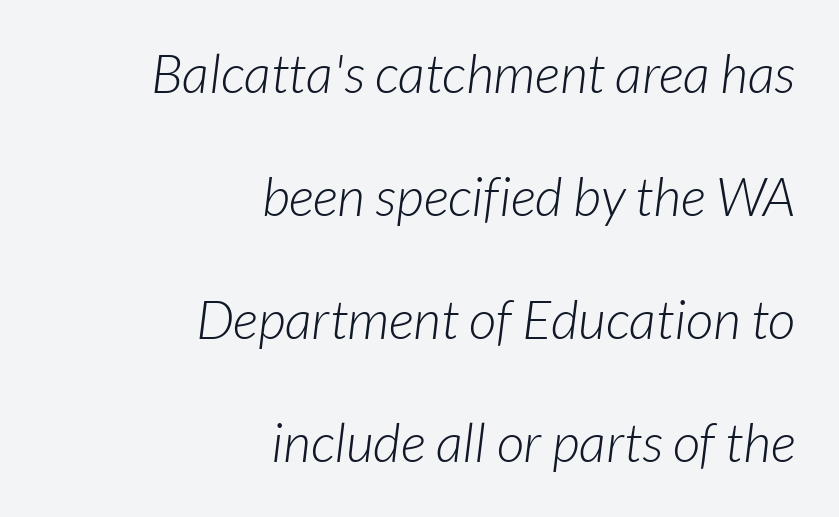
{"serif": "no", "bold": "no", "weight": "light", "width": "normal", "stroke_contrast": "low", "x_height": "medium", "monospaced": "no", "underline": "no", "align": "right", "line_spacing": "loose", "line_spacing_ratio": 2.28, "letter_spacing": "normal", "letter_spacing_em": 0.0, "glyph_px": 54}
